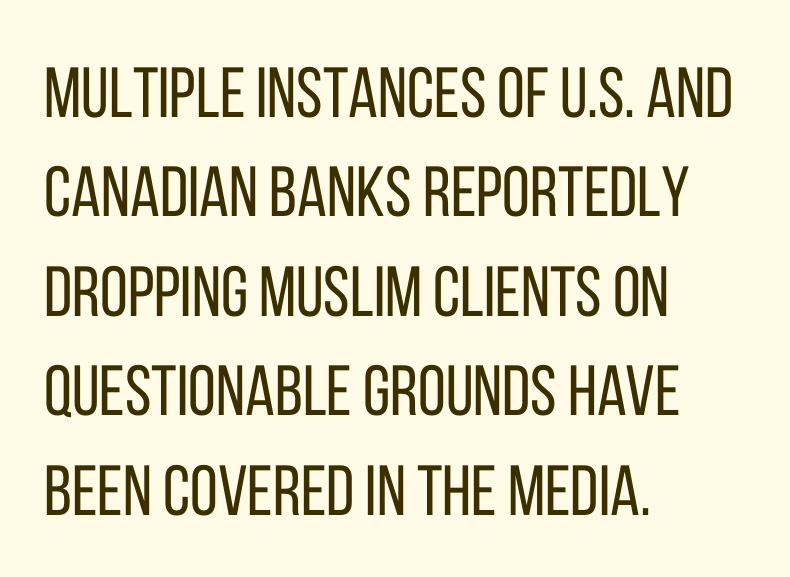
{"serif": "no", "italic": "no", "bold": "no", "weight": "regular", "width": "condensed", "stroke_contrast": "low", "x_height": "large", "monospaced": "no", "underline": "no", "align": "left", "line_spacing": "normal", "line_spacing_ratio": 1.4, "letter_spacing": "normal", "letter_spacing_em": 0.0, "glyph_px": 71}
